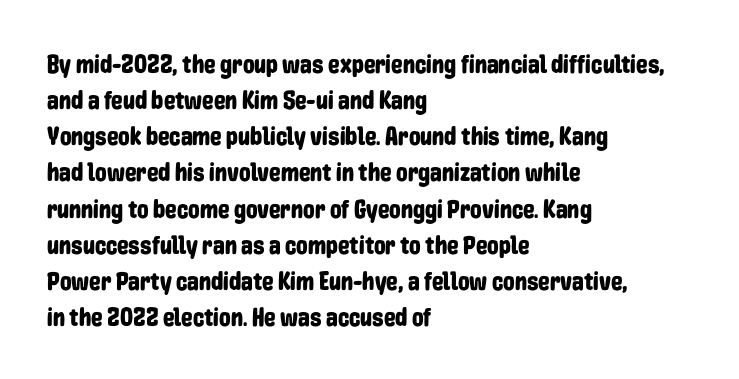
{"italic": "no", "underline": "no", "align": "left", "line_spacing": "normal", "line_spacing_ratio": 1.39, "letter_spacing": "normal", "letter_spacing_em": 0.0, "glyph_px": 26}
